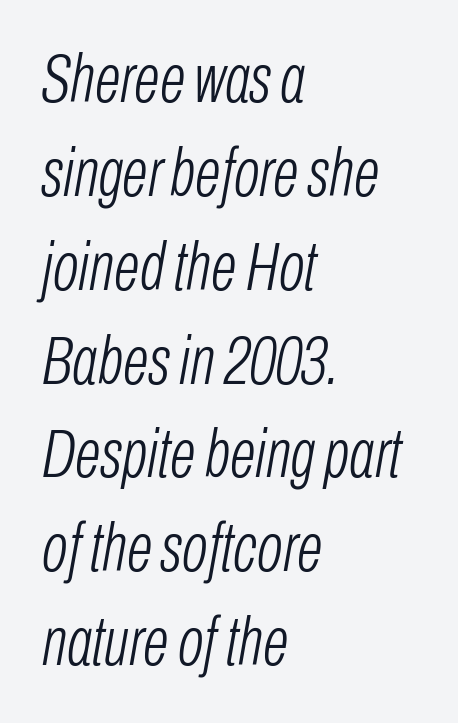
The letterforms sit at book weight or below. The rendering uses a moderate line-height, typical for paragraphs. The gaps between neighbouring characters are ordinary and unremarkable. Plain, unruled lines of type. A classic flush-left, rag-right setting is used for this passage.
